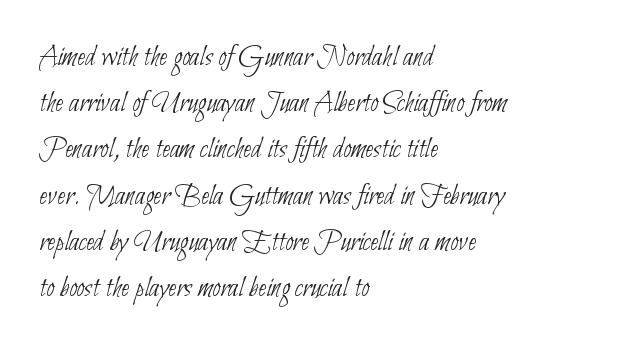
The horizontal fit of the characters is conventional and even. Words float on clear page, feet unadorned. On a weight scale, this lands at 450 or below. The rows are spaced the way most documents space them. Observe the absence of serifs on each vertical stroke in this sample. This rendering uses left alignment, leaving the right contour irregular.
